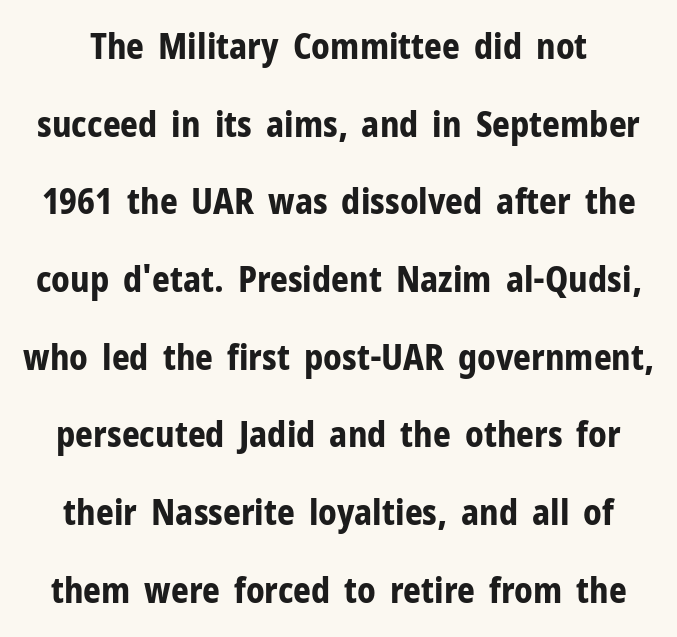
The image shows 35 px bold sans-serif type, upright; set loose line spacing (2.22x), normal letter spacing, not underlined; low stroke contrast and a medium x-height.
